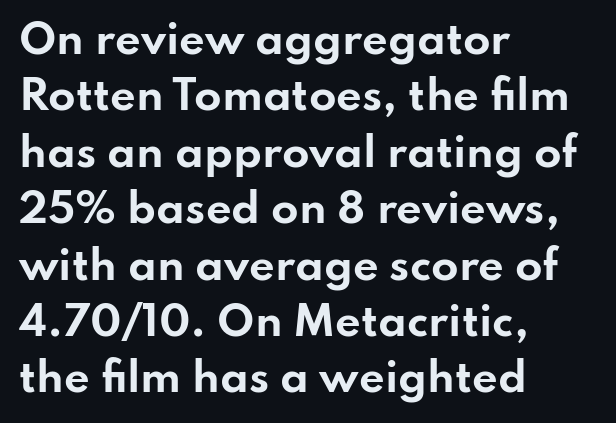
The image shows 40 px bold, wide sans-serif type, upright; set left-aligned, normal line spacing (1.41x), normal letter spacing, not underlined; low stroke contrast and a small x-height.
